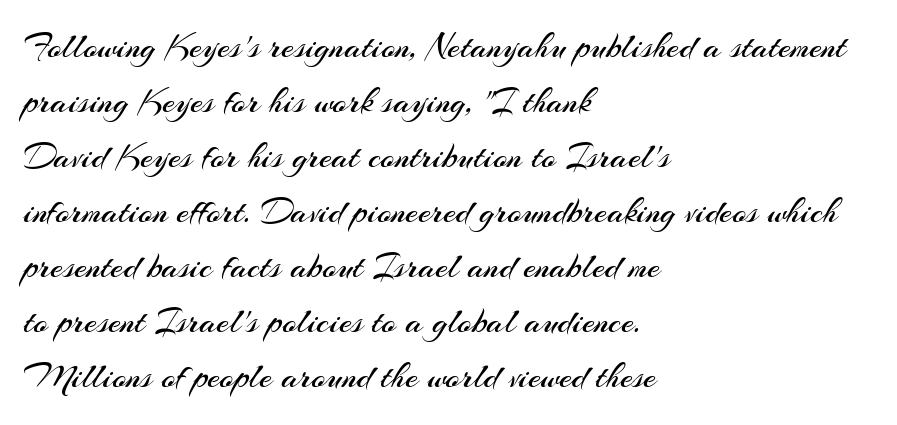
Q: Is the text bold? A: No.
Q: Is the text italic (slanted)? A: Yes.
Q: Is the typeface a serif or a sans-serif typeface? A: Sans-serif.
Q: Is the text underlined? A: No.
Q: How is the paragraph aligned? A: Left-aligned.
Q: Is the spacing between letters normal or unusually wide? A: Normal.
Q: Is the spacing between lines tight, normal or loose? A: Normal.
Q: Width (condensed, normal, or wide)? A: Normal.
Q: Stroke contrast? A: Medium.
Q: x-height? A: Small.
Q: Monospaced? A: No.
